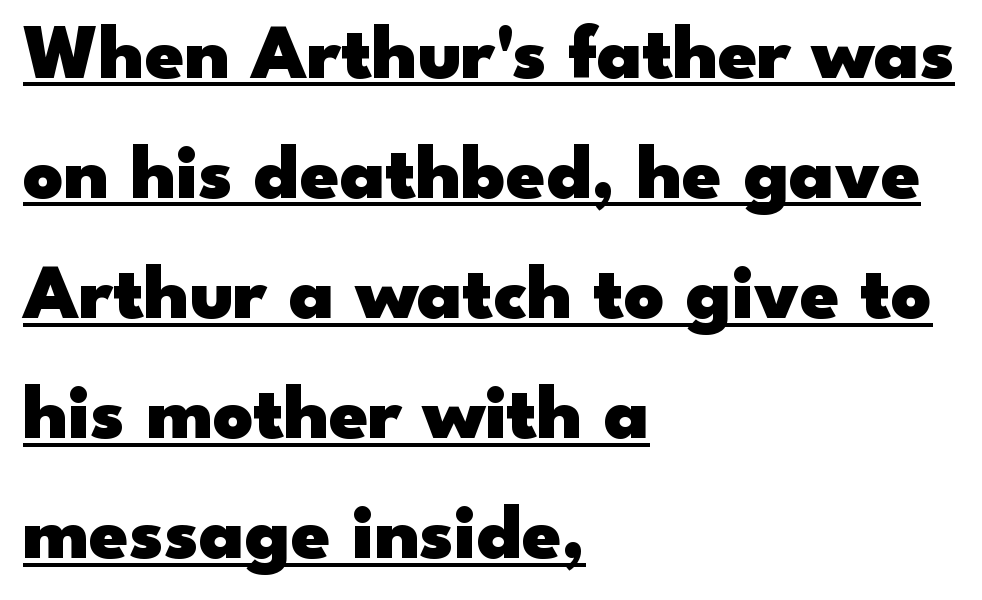
Every letter is thick-stroked: bold, no question. Somebody hit Ctrl+U on this one — the words are underlined. Standard letterfit; no display-style spreading of the glyphs. The font family rendered here belongs to the sans-serif group. One-word summary of the alignment: left. A typesetter would call this proportional, since set widths differ per character.
